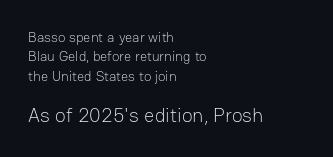
The image shows 20 px text type, upright; set left-aligned, normal line spacing (1.39x), normal letter spacing, not underlined; the second (bottom) block is 1.43x larger.
